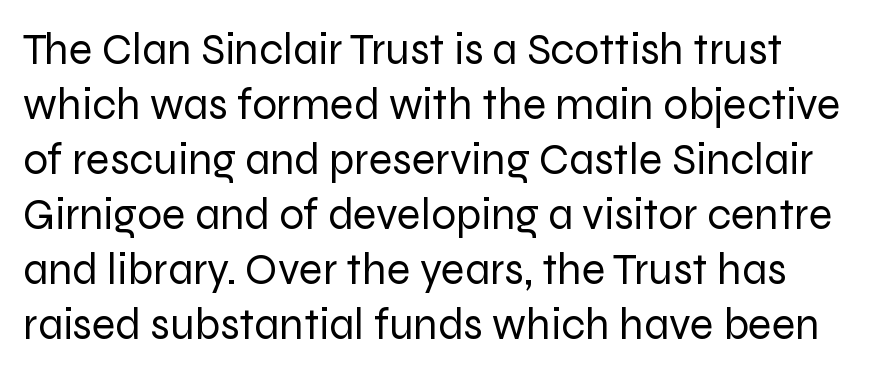
A typesetter would label this face a sans. Upright lettering throughout. Glance below the letters and you will spot only blank space. Weight: not bold — regular or lighter. Proportional: the letters do not fall into vertical columns.
